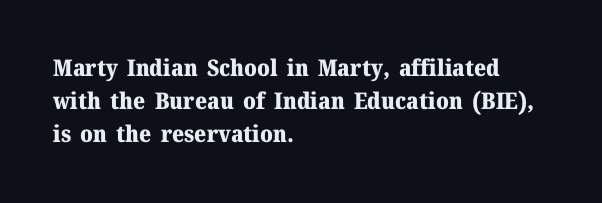
The gaps between neighbouring characters are ordinary and unremarkable. A dark, heavy texture on the line: the type is bold. Leftover space on each line is placed entirely after the last word. Reading down the column, the eye jumps a familiar distance to each next line. This is the regular roman posture of the typeface.
